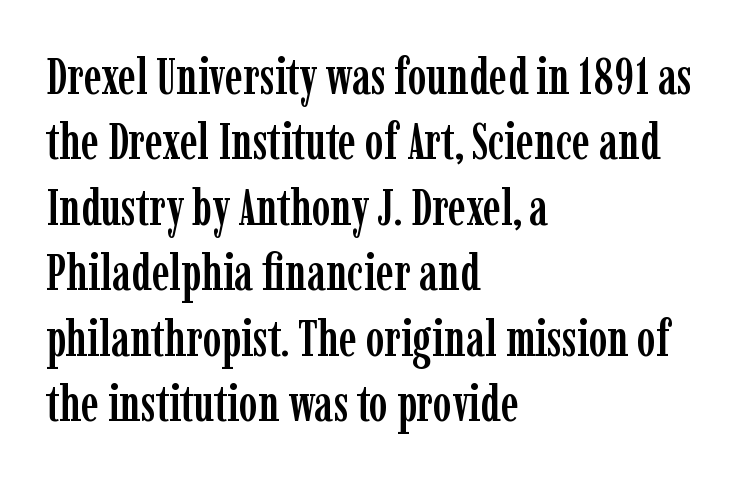
Every row of glyphs begins at an identical x-position on the left. Rendered with straight, roman letterforms. This rendering employs a face with finishing strokes, i.e., a serif. The letters sit at their default tracking, neither squeezed nor spread. No word sits above an underline.
